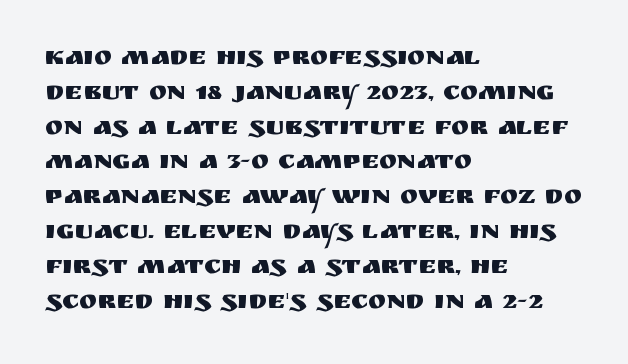
{"italic": "no", "underline": "no", "align": "left", "line_spacing": "normal", "line_spacing_ratio": 1.29, "letter_spacing": "normal", "letter_spacing_em": 0.0, "glyph_px": 27}
